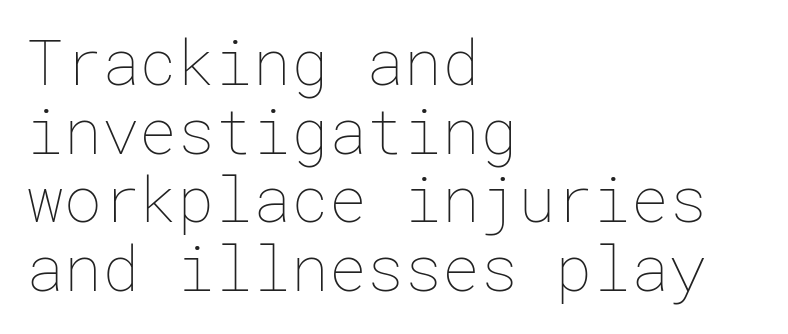
{"italic": "no", "bold": "no", "weight": "thin", "width": "normal", "stroke_contrast": "low", "x_height": "medium", "underline": "no", "align": "left", "line_spacing": "tight", "line_spacing_ratio": 1.09, "letter_spacing": "normal", "letter_spacing_em": 0.0, "glyph_px": 63}
